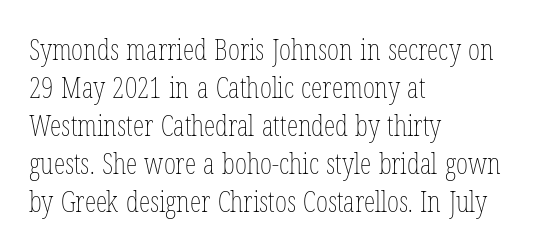
Q: Is the text bold? A: No.
Q: Is the text italic (slanted)? A: No, it is upright.
Q: Is the text underlined? A: No.
Q: How is the paragraph aligned? A: Left-aligned.
Q: Is the spacing between letters normal or unusually wide? A: Normal.
Q: Is the spacing between lines tight, normal or loose? A: Normal.
Q: Width (condensed, normal, or wide)? A: Condensed.
Q: Stroke contrast? A: Low.
Q: x-height? A: Medium.
Q: Monospaced? A: No.
